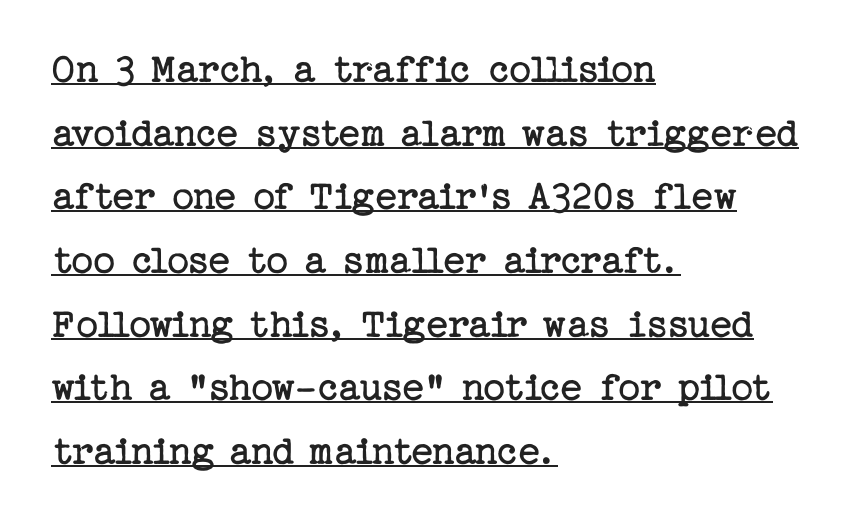
The image shows 43 px regular-weight serif type, upright; set left-aligned, normal line spacing (1.48x), normal letter spacing, underlined; low stroke contrast and a medium x-height.
